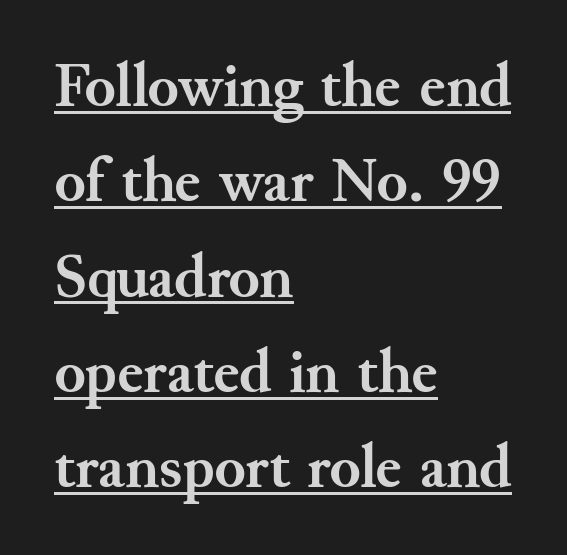
Q: Is the text bold? A: Yes.
Q: Is the text italic (slanted)? A: No, it is upright.
Q: Is the typeface a serif or a sans-serif typeface? A: Serif.
Q: Is the text underlined? A: Yes.
Q: How is the paragraph aligned? A: Left-aligned.
Q: Is the spacing between letters normal or unusually wide? A: Normal.
Q: Is the spacing between lines tight, normal or loose? A: Normal.
Q: Width (condensed, normal, or wide)? A: Normal.
Q: Stroke contrast? A: Medium.
Q: x-height? A: Small.
Q: Monospaced? A: No.
